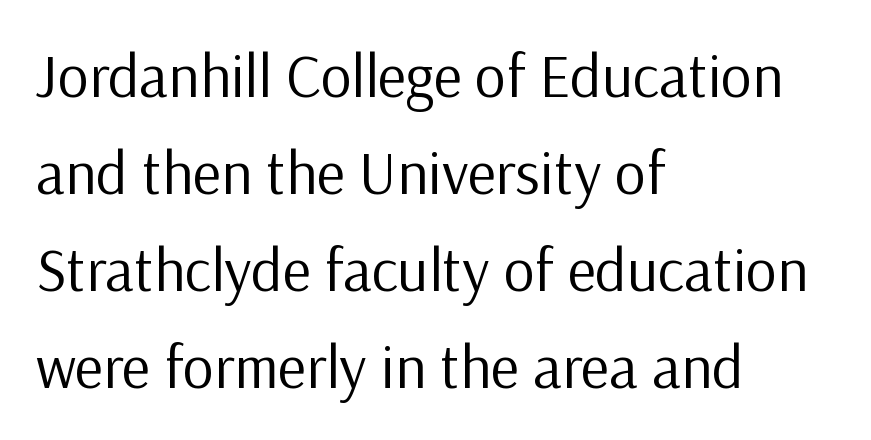
Q: Is the text bold? A: No.
Q: Is the text italic (slanted)? A: No, it is upright.
Q: Is the typeface a serif or a sans-serif typeface? A: Sans-serif.
Q: Is the text underlined? A: No.
Q: How is the paragraph aligned? A: Left-aligned.
Q: Is the spacing between letters normal or unusually wide? A: Normal.
Q: Is the spacing between lines tight, normal or loose? A: Normal.
Q: Width (condensed, normal, or wide)? A: Normal.
Q: Stroke contrast? A: Low.
Q: x-height? A: Medium.
Q: Monospaced? A: No.
